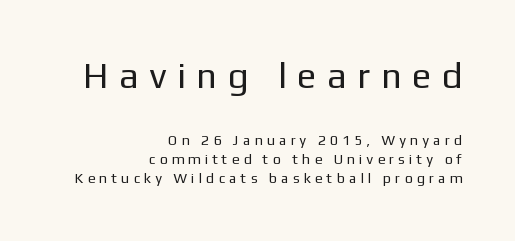
Q: Is the text bold? A: No.
Q: Is the text italic (slanted)? A: No, it is upright.
Q: Is the typeface a serif or a sans-serif typeface? A: Sans-serif.
Q: Is the text underlined? A: No.
Q: How is the paragraph aligned? A: Right-aligned.
Q: Is the spacing between letters normal or unusually wide? A: Unusually wide.
Q: Is the spacing between lines tight, normal or loose? A: Normal.
Q: Which block of text is set in a larger size, the first (top) or the second (bottom)? A: The first (top) one.
Q: Width (condensed, normal, or wide)? A: Normal.
Q: Stroke contrast? A: Low.
Q: x-height? A: Medium.
Q: Monospaced? A: No.
